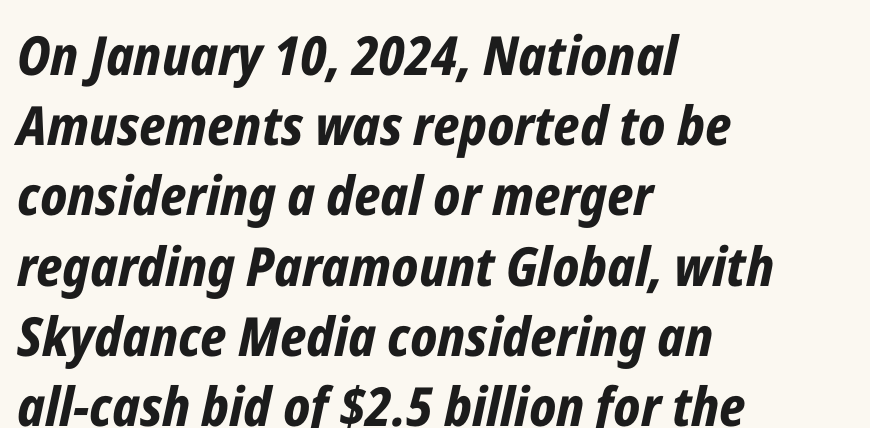
The image shows 54 px bold, condensed type, italic (leaning right); set left-aligned, normal line spacing (1.3x), normal letter spacing, not underlined; low stroke contrast and a medium x-height.
